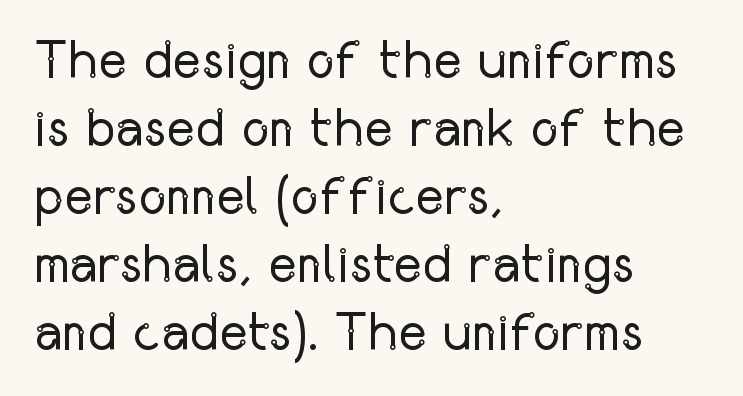
Line starts are locked; line ends wander. The space between consecutive lines is moderate. The space beneath each line is pristine and unruled. Ordinary non-slanted type is in use.
